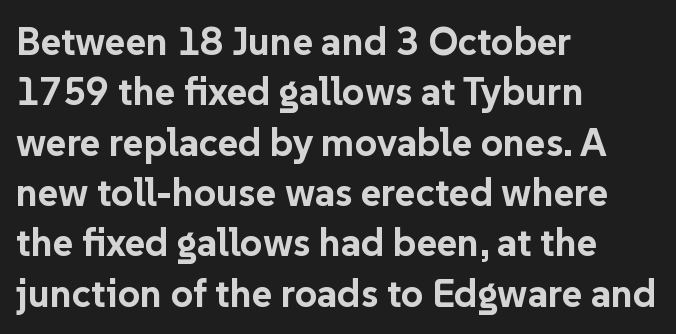
Q: Is the text bold? A: Yes.
Q: Is the text italic (slanted)? A: No, it is upright.
Q: Is the typeface a serif or a sans-serif typeface? A: Sans-serif.
Q: Is the text underlined? A: No.
Q: How is the paragraph aligned? A: Left-aligned.
Q: Is the spacing between letters normal or unusually wide? A: Normal.
Q: Is the spacing between lines tight, normal or loose? A: Normal.
Q: Width (condensed, normal, or wide)? A: Normal.
Q: Stroke contrast? A: Low.
Q: x-height? A: Medium.
Q: Monospaced? A: No.
